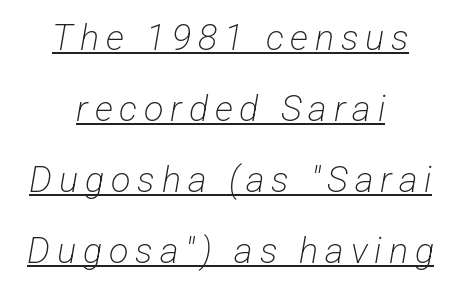
The image shows 36 px light, condensed sans-serif type; set centered, loose line spacing (1.97x), underlined; low stroke contrast and a medium x-height.
